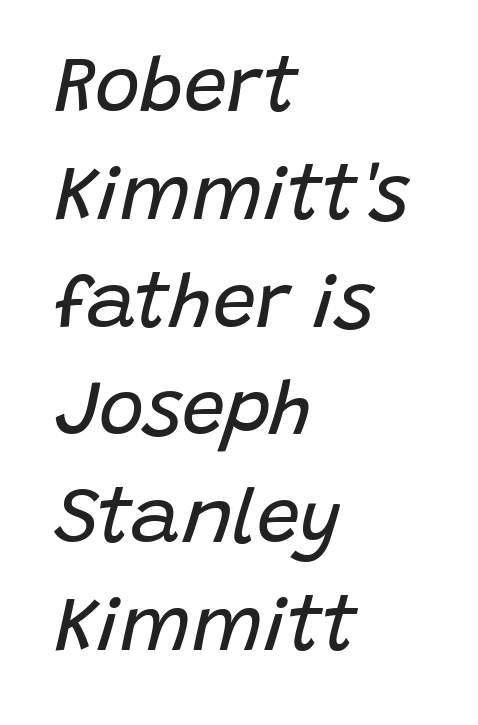
{"italic": "yes", "lean": "right", "slant_degrees": 15, "bold": "no", "weight": "regular", "width": "normal", "stroke_contrast": "low", "x_height": "large", "monospaced": "no", "underline": "no", "align": "left", "line_spacing": "normal", "line_spacing_ratio": 1.4, "letter_spacing": "normal", "letter_spacing_em": 0.0, "glyph_px": 77}
